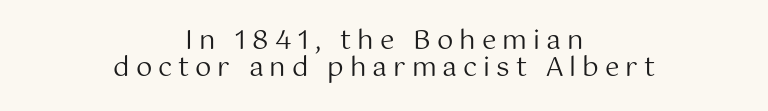
Q: Is the text bold? A: No.
Q: Is the text italic (slanted)? A: No, it is upright.
Q: Is the text underlined? A: No.
Q: How is the paragraph aligned? A: Centered.
Q: Is the spacing between letters normal or unusually wide? A: Unusually wide.
Q: Is the spacing between lines tight, normal or loose? A: Tight.
